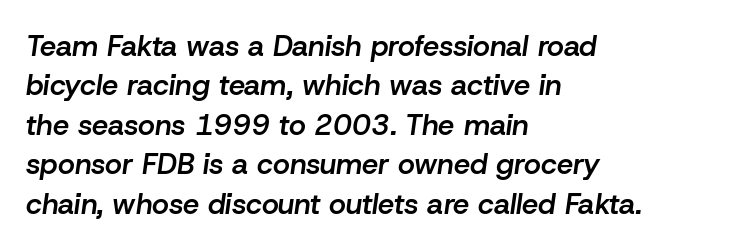
Letters rest on an invisible, unmarked baseline. The strokes are fattened partway — semibold, not bold. The face used here is proportionally spaced, like ordinary book or web type. Regarding leading, the lines here are spaced in the standard way. Every character sits at an angle, as italics do.
